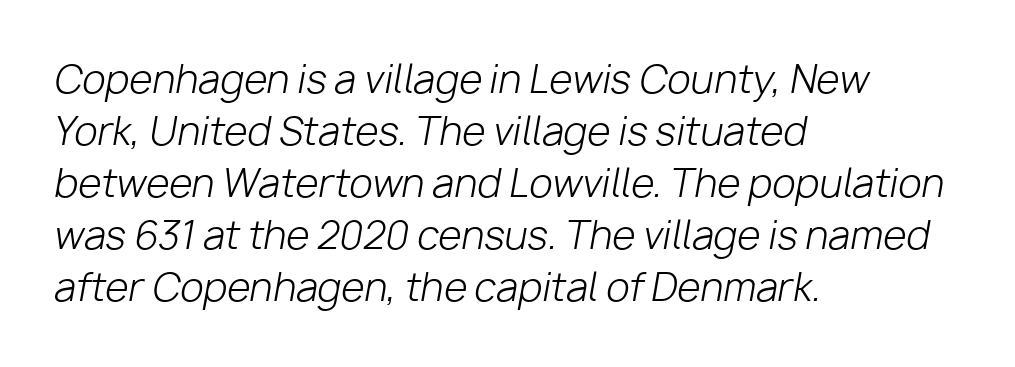
{"italic": "yes", "lean": "right", "slant_degrees": 10, "bold": "no", "weight": "light", "width": "normal", "stroke_contrast": "low", "x_height": "medium", "monospaced": "no", "underline": "no", "align": "left", "line_spacing": "normal", "line_spacing_ratio": 1.37, "letter_spacing": "normal", "letter_spacing_em": 0.0, "glyph_px": 38}
